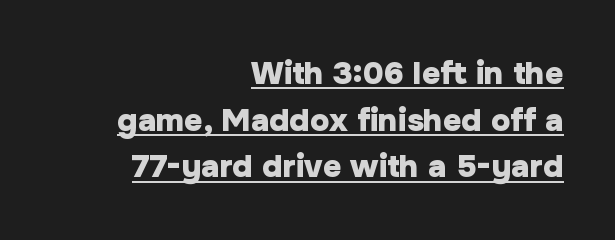
The image shows 32 px heavy sans-serif type, upright; set right-aligned, normal line spacing (1.46x), normal letter spacing, underlined; low stroke contrast and a medium x-height.
